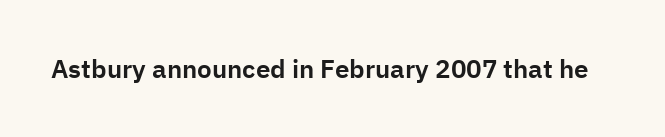
{"italic": "no", "underline": "no", "letter_spacing": "normal", "letter_spacing_em": 0.0, "glyph_px": 26}
